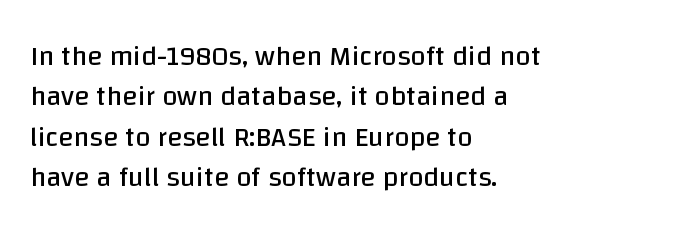
{"serif": "no", "italic": "no", "bold": "no", "weight": "regular", "width": "normal", "stroke_contrast": "low", "x_height": "large", "monospaced": "no", "underline": "no", "align": "left", "line_spacing": "normal", "line_spacing_ratio": 1.44, "letter_spacing": "normal", "letter_spacing_em": 0.0, "glyph_px": 28}
